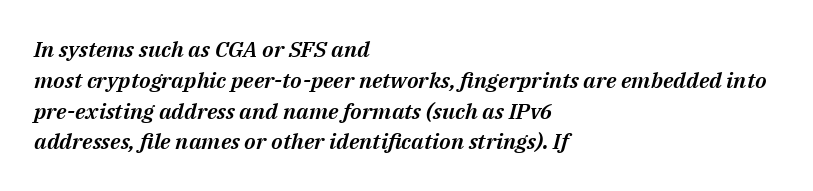
{"italic": "yes", "lean": "right", "slant_degrees": 14, "underline": "no", "align": "left", "line_spacing": "normal", "line_spacing_ratio": 1.4, "letter_spacing": "normal", "letter_spacing_em": 0.0, "glyph_px": 22}
